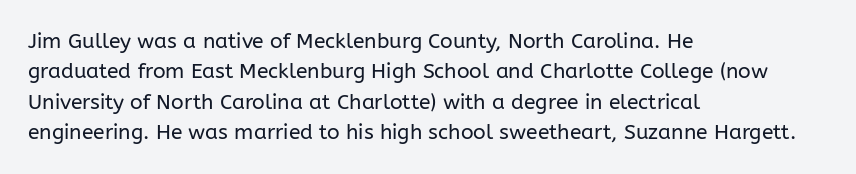
{"italic": "no", "bold": "no", "underline": "no", "align": "left", "line_spacing": "normal", "line_spacing_ratio": 1.45, "letter_spacing": "normal", "letter_spacing_em": 0.0, "glyph_px": 21}
